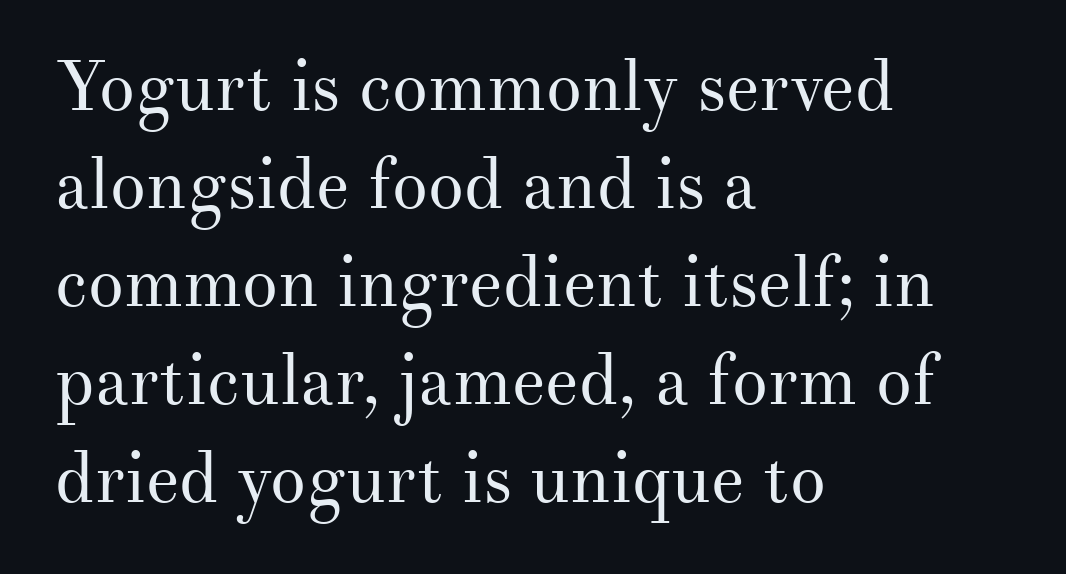
{"serif": "yes", "italic": "no", "bold": "no", "weight": "regular", "width": "normal", "stroke_contrast": "medium", "x_height": "small", "monospaced": "no", "underline": "no", "align": "left", "line_spacing": "normal", "line_spacing_ratio": 1.38, "letter_spacing": "normal", "letter_spacing_em": 0.0, "glyph_px": 71}
